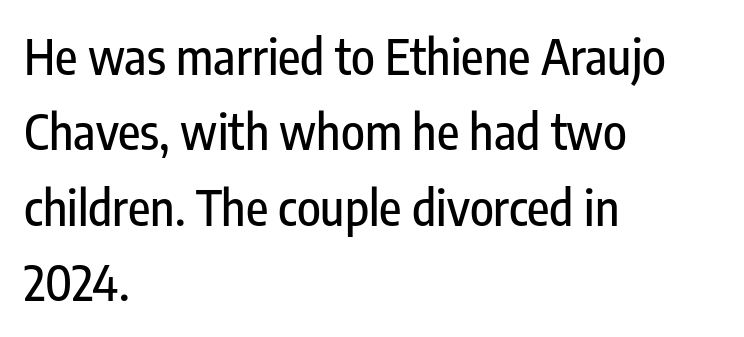
Q: Is the text italic (slanted)? A: No, it is upright.
Q: Is the typeface a serif or a sans-serif typeface? A: Sans-serif.
Q: Is the text underlined? A: No.
Q: How is the paragraph aligned? A: Left-aligned.
Q: Is the spacing between letters normal or unusually wide? A: Normal.
Q: Is the spacing between lines tight, normal or loose? A: Normal.
Q: Width (condensed, normal, or wide)? A: Condensed.
Q: Stroke contrast? A: Low.
Q: x-height? A: Medium.
Q: Monospaced? A: No.
